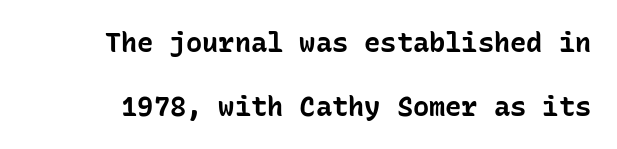
The image shows 27 px bold type, upright; set loose line spacing (2.37x), normal letter spacing, not underlined.
